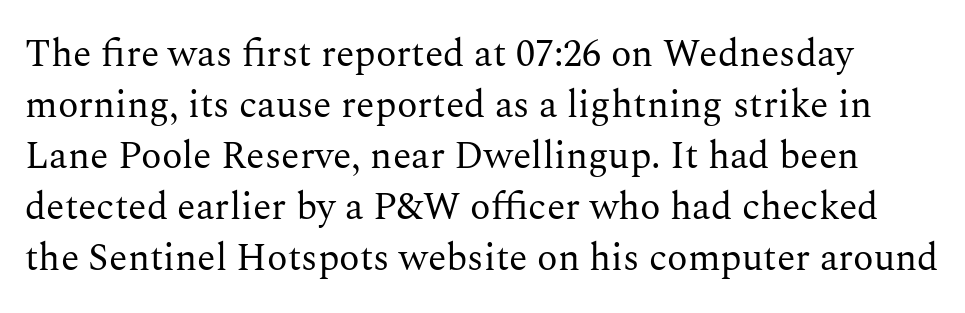
{"serif": "yes", "italic": "no", "bold": "no", "weight": "regular", "width": "normal", "stroke_contrast": "medium", "x_height": "medium", "monospaced": "no", "underline": "no", "line_spacing": "normal", "line_spacing_ratio": 1.34, "letter_spacing": "normal", "letter_spacing_em": 0.0, "glyph_px": 38}
